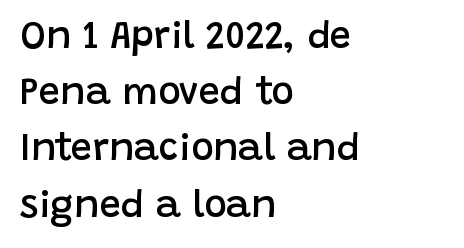
The image shows 38 px semibold sans-serif type, upright; set left-aligned, normal line spacing (1.48x), normal letter spacing, not underlined; low stroke contrast and a large x-height.
